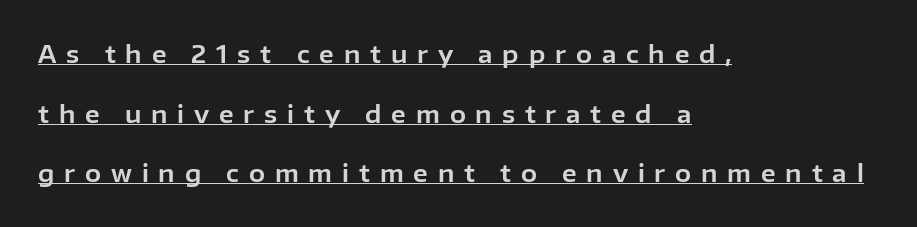
The image shows 24 px text type, upright; set left-aligned, loose line spacing (2.48x), unusually wide letter spacing (+0.41 em), underlined.
